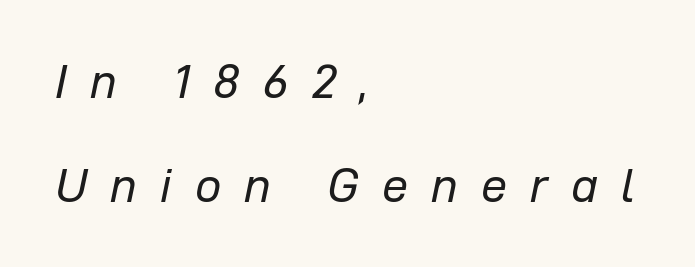
Leftover space on each line is placed entirely after the last word. Underline: absent. The font's italic variant was chosen for this text. Words appear elongated and porous because spacing is wide. Is this a fixed-width face? No — the glyphs have proportional, varying widths.
